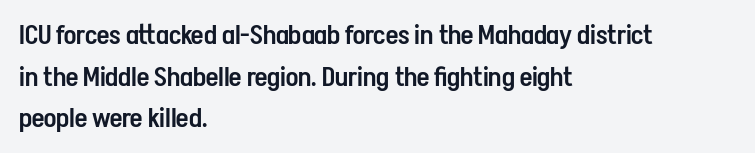
Q: Is the text bold? A: Semi-bold.
Q: Is the text italic (slanted)? A: No, it is upright.
Q: Is the text underlined? A: No.
Q: How is the paragraph aligned? A: Left-aligned.
Q: Is the spacing between letters normal or unusually wide? A: Normal.
Q: Is the spacing between lines tight, normal or loose? A: Normal.
